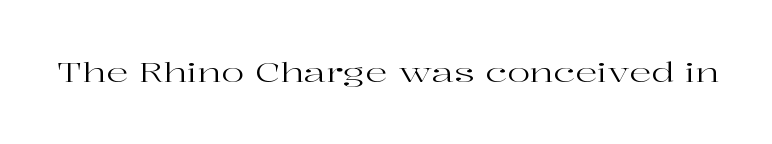
The image shows 27 px text type, upright; set normal letter spacing, not underlined.
